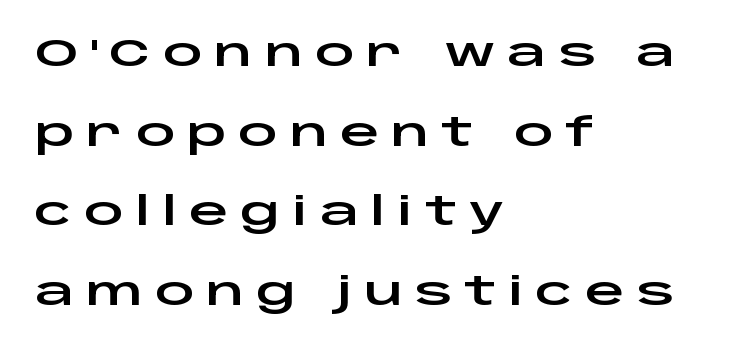
Quick note: underline off. Character widths vary here, with narrow letters taking less room than wide ones. Tracking value appears strongly positive — letters spread wide. The paragraph shown leans on its left margin.
